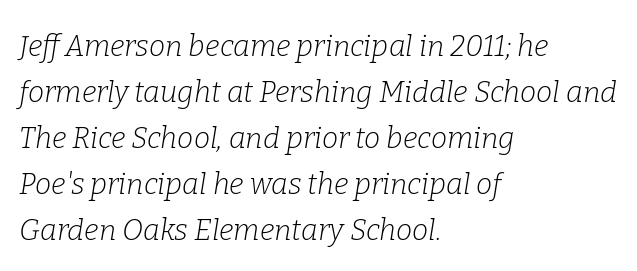
{"serif": "yes", "italic": "yes", "lean": "right", "slant_degrees": 9, "bold": "no", "weight": "light", "width": "normal", "stroke_contrast": "low", "x_height": "medium", "monospaced": "no", "underline": "no", "align": "left", "line_spacing": "normal", "line_spacing_ratio": 1.59, "letter_spacing": "normal", "letter_spacing_em": 0.0, "glyph_px": 29}
